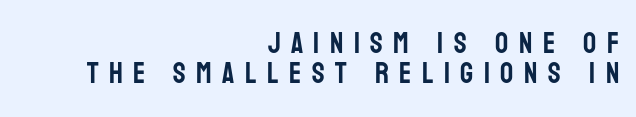
{"serif": "no", "italic": "no", "width": "condensed", "stroke_contrast": "low", "x_height": "large", "monospaced": "no", "underline": "no", "align": "right", "line_spacing": "tight", "line_spacing_ratio": 1.03, "letter_spacing": "wide", "letter_spacing_em": 0.36, "glyph_px": 29}
